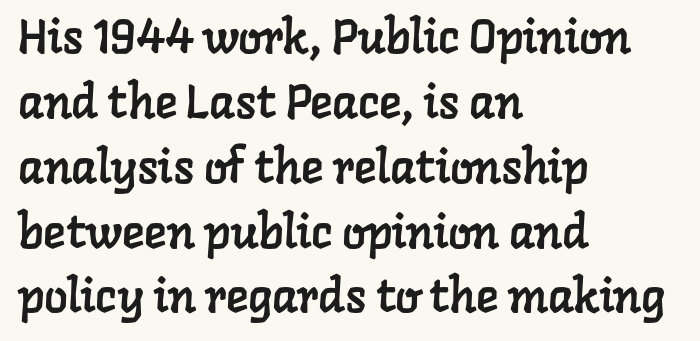
Q: Is the typeface a serif or a sans-serif typeface? A: Serif.
Q: Is the text underlined? A: No.
Q: How is the paragraph aligned? A: Left-aligned.
Q: Is the spacing between letters normal or unusually wide? A: Normal.
Q: Is the spacing between lines tight, normal or loose? A: Normal.
Q: Width (condensed, normal, or wide)? A: Normal.
Q: Stroke contrast? A: Low.
Q: x-height? A: Medium.
Q: Monospaced? A: No.
